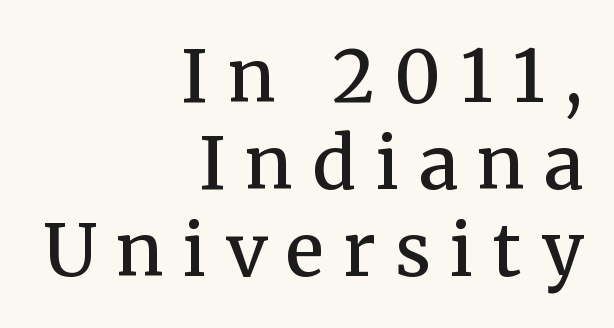
Style check: upright. Spacing verdict: proportional, widths tailored to each character. Typographic density is moderately raised because the face is semibold. Regarding serifs, this sample has them. Students, note that the glyphs here are deliberately spaced far apart. The compositor pushed each line to the right boundary.
